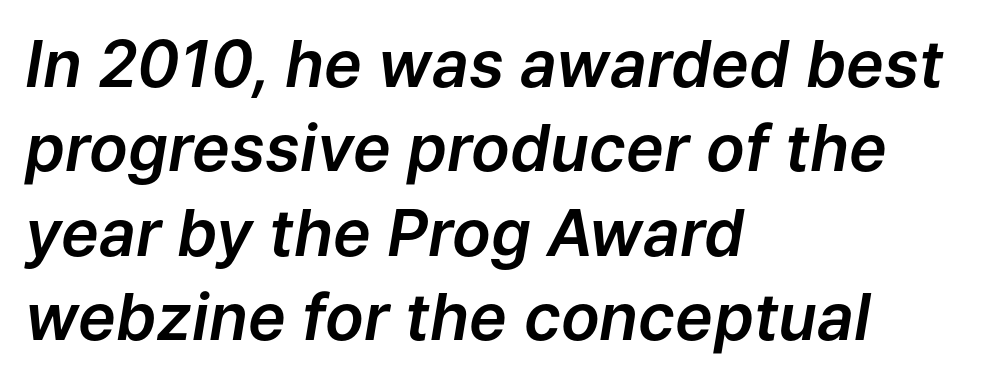
{"italic": "yes", "lean": "right", "slant_degrees": 9, "width": "normal", "stroke_contrast": "low", "x_height": "medium", "monospaced": "no", "underline": "no", "align": "left", "line_spacing": "normal", "line_spacing_ratio": 1.32, "letter_spacing": "normal", "letter_spacing_em": 0.0, "glyph_px": 64}
